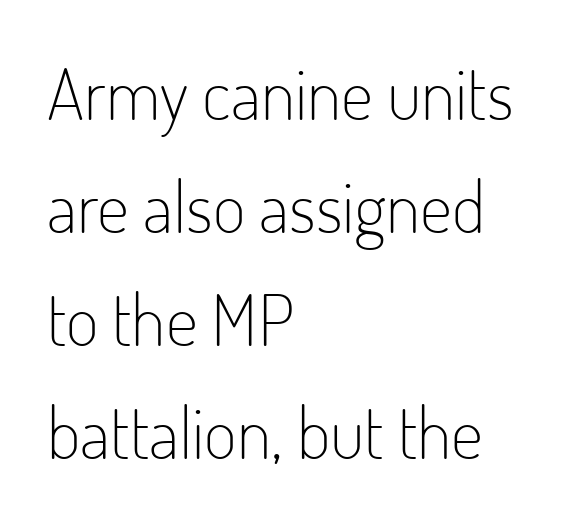
The image shows 71 px light, condensed sans-serif type, upright; set left-aligned, normal line spacing (1.59x), normal letter spacing, not underlined; low stroke contrast and a small x-height.
